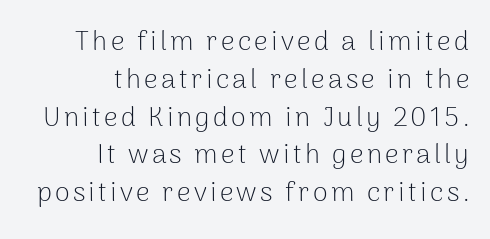
{"italic": "no", "bold": "no", "underline": "no", "align": "right", "line_spacing": "normal", "line_spacing_ratio": 1.4, "glyph_px": 27}
